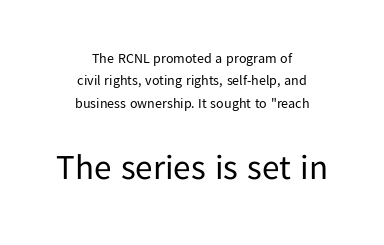
{"serif": "no", "italic": "no", "bold": "no", "weight": "regular", "width": "normal", "stroke_contrast": "low", "x_height": "medium", "monospaced": "no", "underline": "no", "align": "center", "line_spacing": "normal", "line_spacing_ratio": 1.59, "letter_spacing": "normal", "letter_spacing_em": 0.0, "larger_block": "second", "size_ratio": 2.5, "glyph_px": 35}
